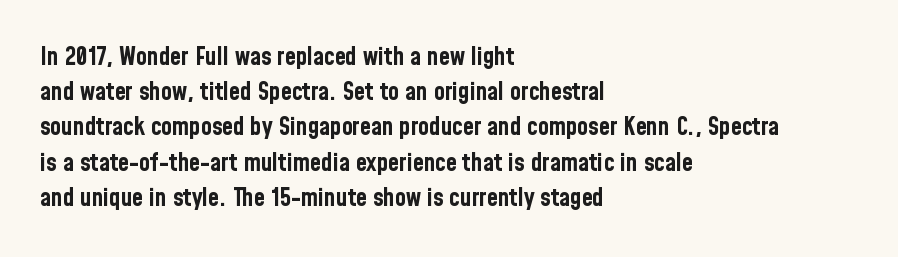
{"italic": "no", "bold": "yes", "underline": "no", "align": "left", "line_spacing": "normal", "line_spacing_ratio": 1.41, "letter_spacing": "normal", "letter_spacing_em": 0.0, "glyph_px": 25}
